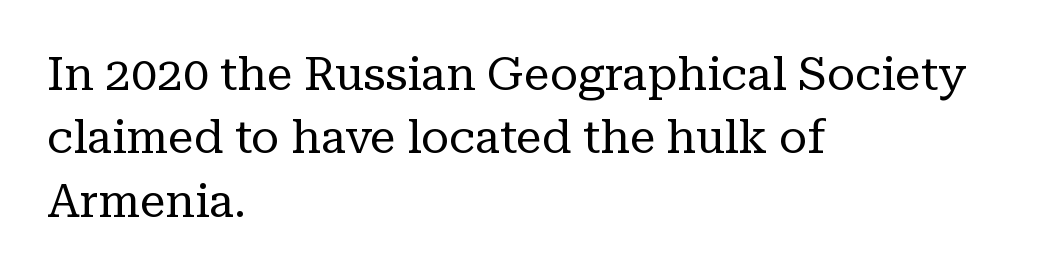
The image shows 46 px regular-weight serif type, upright; set left-aligned, normal line spacing (1.38x), normal letter spacing, not underlined; low stroke contrast and a medium x-height.
